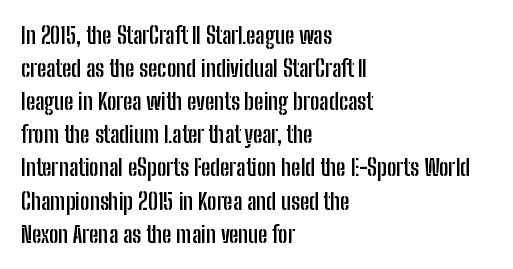
This sample keeps an unexceptional amount of space between lines. Strokes here are thick enough to call this a true bold. A student would call this left alignment; a typographer would say flush left, rag right. You can tell it's not italic because the verticals are truly vertical.
